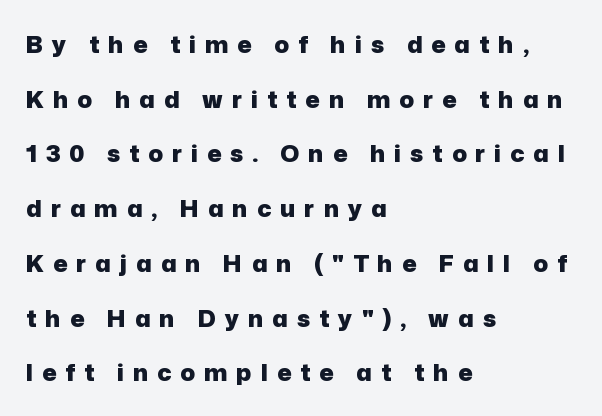
The image shows 24 px bold type, upright; set left-aligned, loose line spacing (2.28x), unusually wide letter spacing (+0.37 em), not underlined.
